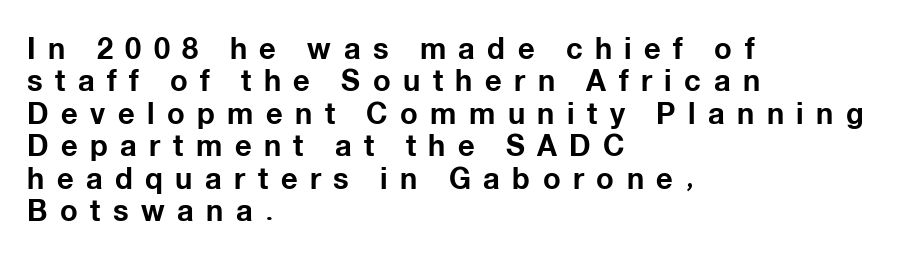
These lines are rendered in a variable-pitch font. Short and long lines alike share a common starting point at left. Each new line begins almost immediately beneath the previous one. Serif or sans? Sans — the stroke terminals are bare. Look at the tracking — it's clearly loosened, letters drifting apart.
